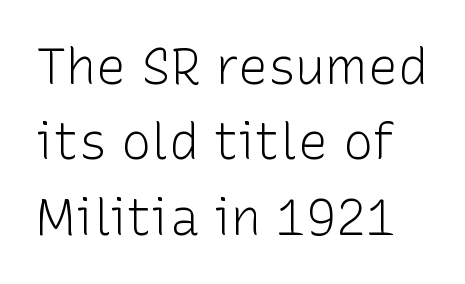
Q: Is the text bold? A: No.
Q: Is the text italic (slanted)? A: No, it is upright.
Q: Is the typeface a serif or a sans-serif typeface? A: Sans-serif.
Q: Is the text underlined? A: No.
Q: Is the spacing between letters normal or unusually wide? A: Normal.
Q: Is the spacing between lines tight, normal or loose? A: Normal.
Q: Width (condensed, normal, or wide)? A: Normal.
Q: Stroke contrast? A: Low.
Q: x-height? A: Medium.
Q: Monospaced? A: No.
